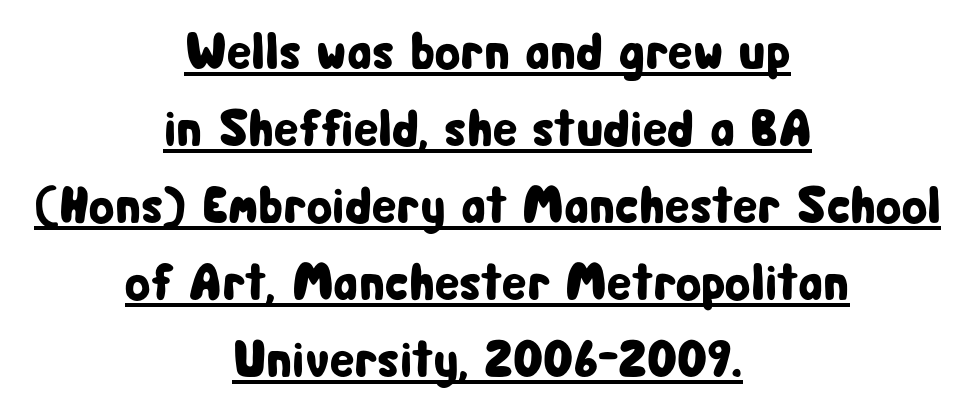
The font's upright variant was chosen for this text. Think of a printed novel: that variable character pitch is what you see here. These lines keep a tight, regular rhythm from letter to letter. What kind of face is this? One without serifs — a sans. The words here are underlined.
